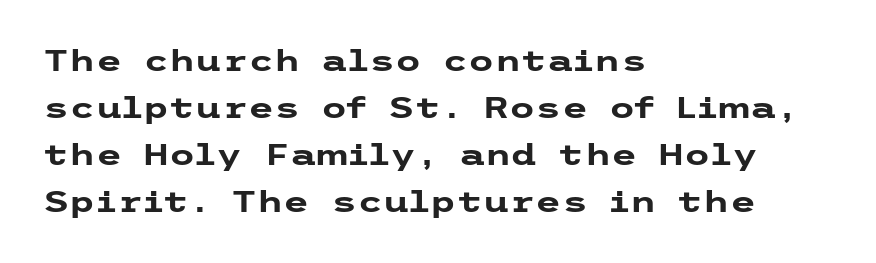
The image shows 30 px heavy, wide sans-serif type, upright; set left-aligned, normal line spacing (1.57x), normal letter spacing, not underlined; low stroke contrast and a medium x-height.
